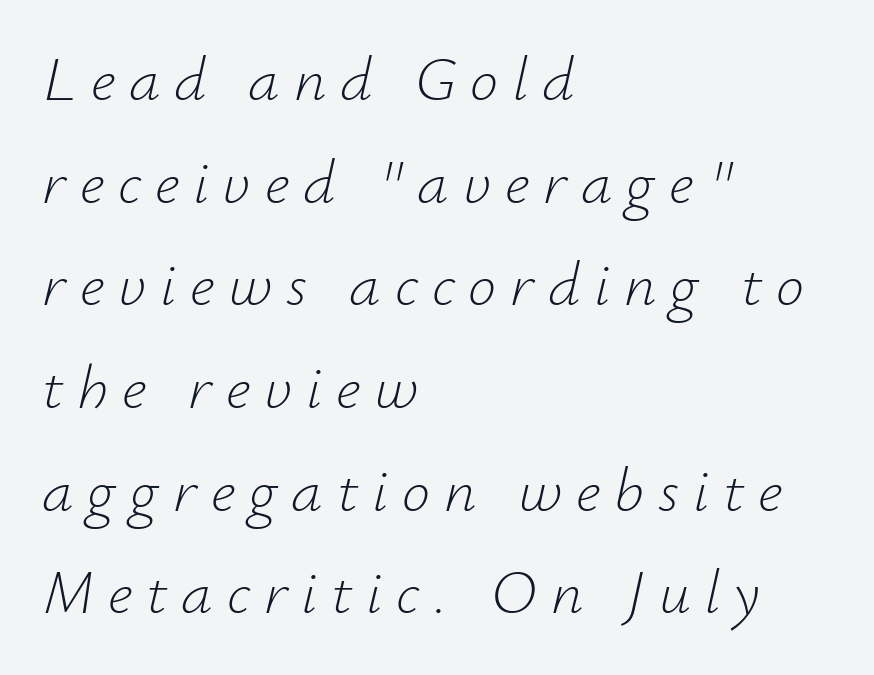
The image shows 63 px light type, italic (leaning right); set left-aligned, normal line spacing (1.63x), unusually wide letter spacing (+0.22 em), not underlined; low stroke contrast and a small x-height.
